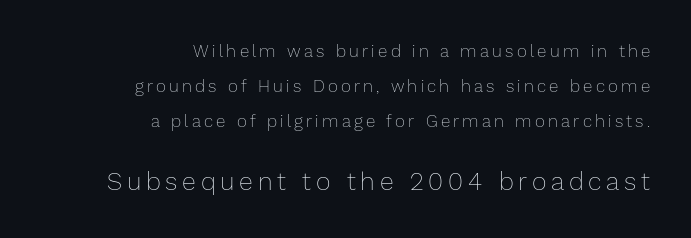
Weight class: somewhere from thin through regular. Has an underline been added? It has not. Italic? Not at all — the glyphs are vertical. The face used here appears at its bigger size in the lower chunk. Does the leading feel generous? Absolutely, it's lavish.
